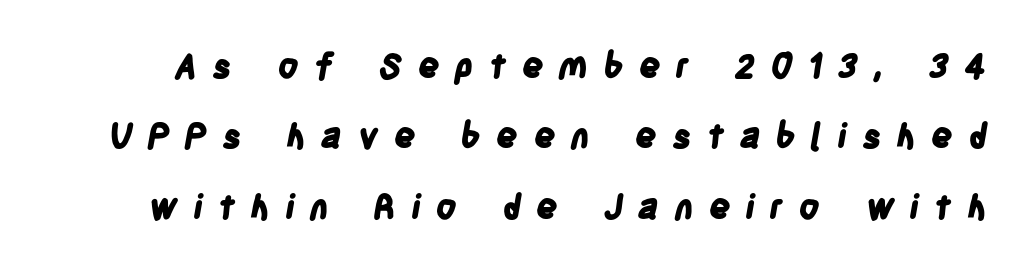
The image shows 34 px bold, condensed sans-serif type; set loose line spacing (2.07x), unusually wide letter spacing (+0.44 em), not underlined; low stroke contrast and a large x-height.
